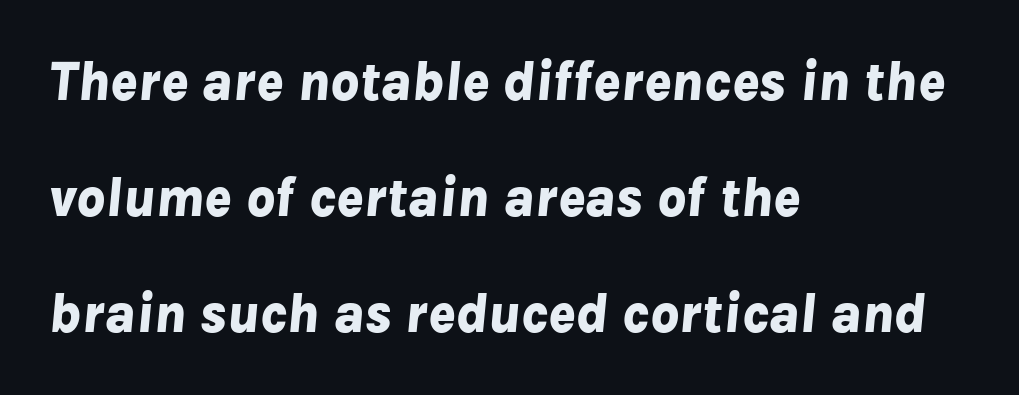
Q: Is the text bold? A: Yes.
Q: Is the text italic (slanted)? A: Yes, it leans right by about 8 degrees.
Q: Is the text underlined? A: No.
Q: How is the paragraph aligned? A: Left-aligned.
Q: Is the spacing between letters normal or unusually wide? A: Normal.
Q: Is the spacing between lines tight, normal or loose? A: Loose.
Q: Width (condensed, normal, or wide)? A: Normal.
Q: Stroke contrast? A: Low.
Q: x-height? A: Medium.
Q: Monospaced? A: No.
